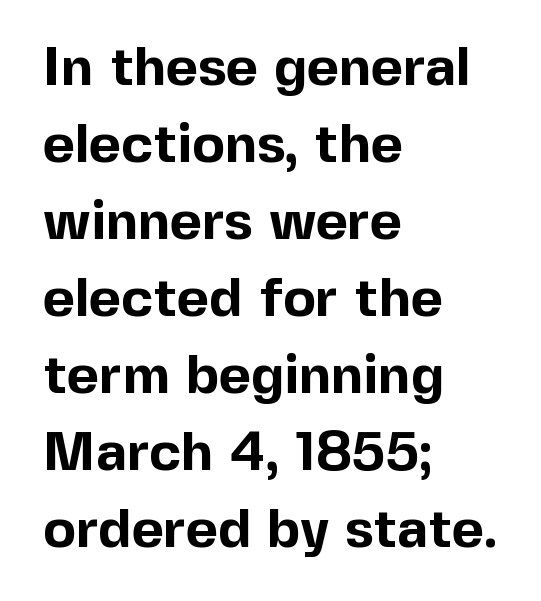
The vertical gap from one line to the next is medium. Upright lettering throughout. You could not count columns in this text — the font is proportionally spaced. Nothing unusual about the tracking: characters are spaced as the font intends.
